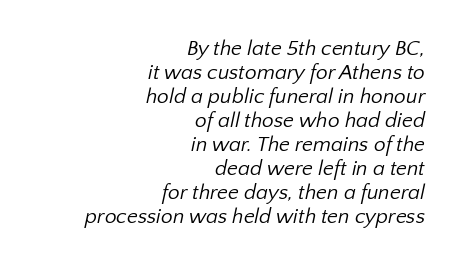
Q: Is the text bold? A: No.
Q: Is the text underlined? A: No.
Q: How is the paragraph aligned? A: Right-aligned.
Q: Is the spacing between letters normal or unusually wide? A: Normal.
Q: Is the spacing between lines tight, normal or loose? A: Tight.
